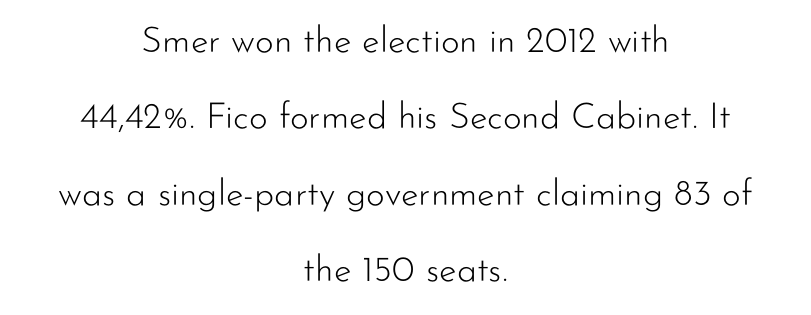
{"serif": "no", "italic": "no", "bold": "no", "weight": "light", "width": "normal", "stroke_contrast": "low", "x_height": "small", "monospaced": "no", "underline": "no", "align": "center", "line_spacing": "loose", "line_spacing_ratio": 2.12, "letter_spacing": "normal", "letter_spacing_em": 0.0, "glyph_px": 36}
